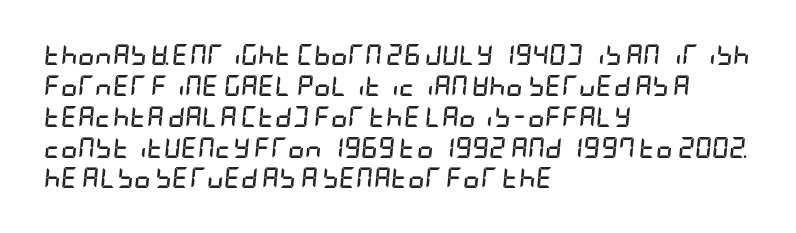
The image shows 21 px bold type, italic (leaning right); set left-aligned, normal line spacing (1.47x), normal letter spacing, not underlined.
